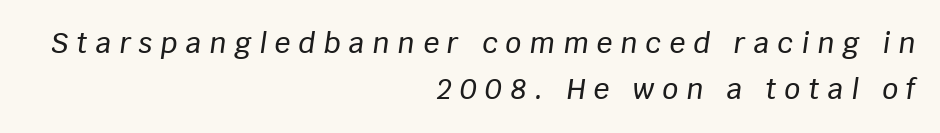
{"italic": "yes", "lean": "right", "slant_degrees": 8, "width": "normal", "stroke_contrast": "low", "x_height": "large", "monospaced": "no", "underline": "no", "align": "right", "line_spacing": "normal", "line_spacing_ratio": 1.65, "letter_spacing": "wide", "letter_spacing_em": 0.29, "glyph_px": 28}
